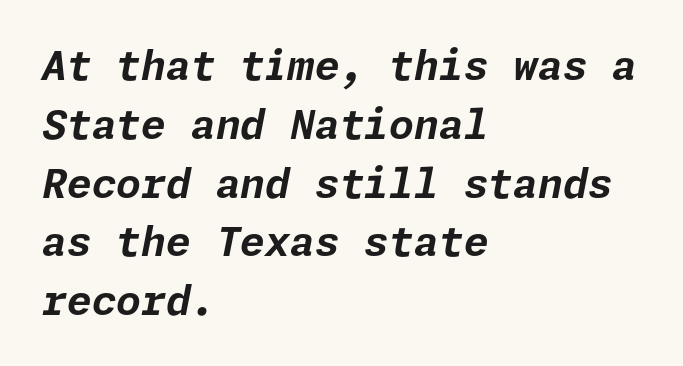
The glyphs are unaccompanied by any horizontal stroke below them. Summary of vertical rhythm: regular, with standard interline spacing. The typesetter chose a ragged-right arrangement here. I'd describe the lettering as bold — thick and assertive. Default kerning and tracking; the words read as compact shapes.
